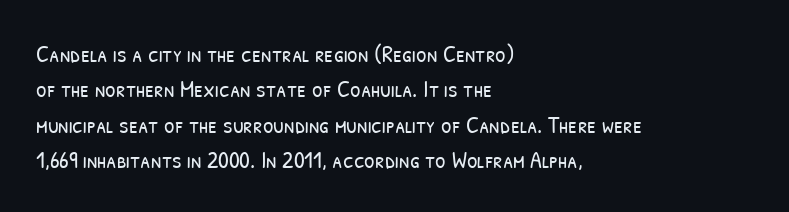
Q: Is the text bold? A: No.
Q: Is the text underlined? A: No.
Q: How is the paragraph aligned? A: Left-aligned.
Q: Is the spacing between letters normal or unusually wide? A: Normal.
Q: Is the spacing between lines tight, normal or loose? A: Normal.
